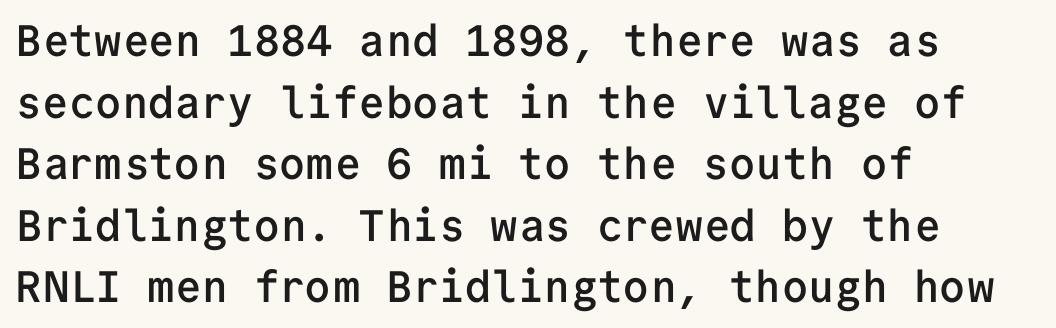
Q: Is the text bold? A: Semi-bold.
Q: Is the text italic (slanted)? A: No, it is upright.
Q: Is the typeface a serif or a sans-serif typeface? A: Sans-serif.
Q: Is the text underlined? A: No.
Q: How is the paragraph aligned? A: Left-aligned.
Q: Is the spacing between letters normal or unusually wide? A: Normal.
Q: Is the spacing between lines tight, normal or loose? A: Normal.
Q: Width (condensed, normal, or wide)? A: Normal.
Q: Stroke contrast? A: Low.
Q: x-height? A: Medium.
Q: Monospaced? A: Yes.
